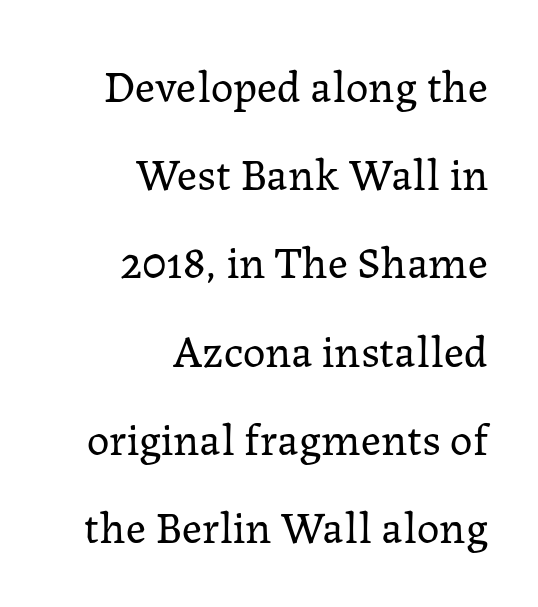
Q: Is the text bold? A: No.
Q: Is the text italic (slanted)? A: No, it is upright.
Q: Is the typeface a serif or a sans-serif typeface? A: Serif.
Q: Is the text underlined? A: No.
Q: How is the paragraph aligned? A: Right-aligned.
Q: Is the spacing between letters normal or unusually wide? A: Normal.
Q: Is the spacing between lines tight, normal or loose? A: Loose.
Q: Width (condensed, normal, or wide)? A: Normal.
Q: Stroke contrast? A: Low.
Q: x-height? A: Medium.
Q: Monospaced? A: No.
